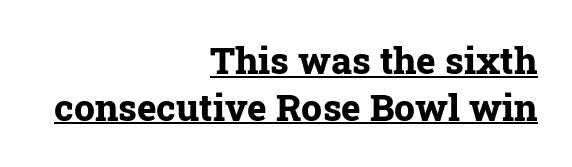
{"serif": "yes", "italic": "no", "bold": "yes", "weight": "bold", "width": "normal", "stroke_contrast": "low", "x_height": "medium", "monospaced": "no", "underline": "yes", "align": "right", "line_spacing": "normal", "line_spacing_ratio": 1.26, "letter_spacing": "normal", "letter_spacing_em": 0.0, "glyph_px": 37}
